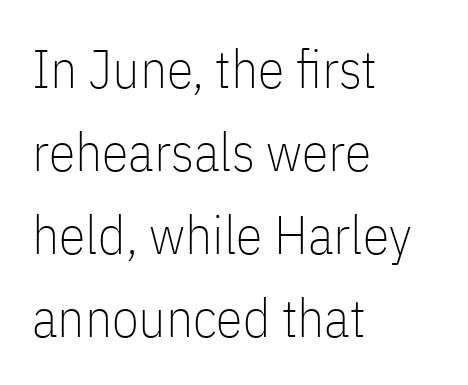
The image shows 54 px thin, condensed sans-serif type, upright; set left-aligned, normal line spacing (1.54x), normal letter spacing, not underlined; low stroke contrast and a medium x-height.
